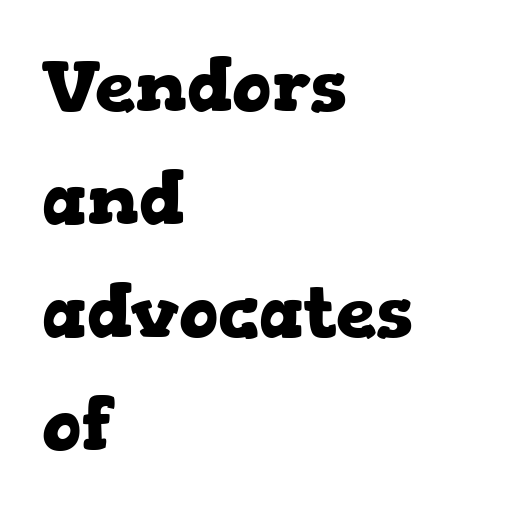
Q: Is the text bold? A: Yes.
Q: Is the text italic (slanted)? A: No, it is upright.
Q: Is the typeface a serif or a sans-serif typeface? A: Serif.
Q: Is the text underlined? A: No.
Q: How is the paragraph aligned? A: Left-aligned.
Q: Is the spacing between letters normal or unusually wide? A: Normal.
Q: Is the spacing between lines tight, normal or loose? A: Normal.
Q: Width (condensed, normal, or wide)? A: Wide.
Q: Stroke contrast? A: Low.
Q: x-height? A: Medium.
Q: Monospaced? A: No.
